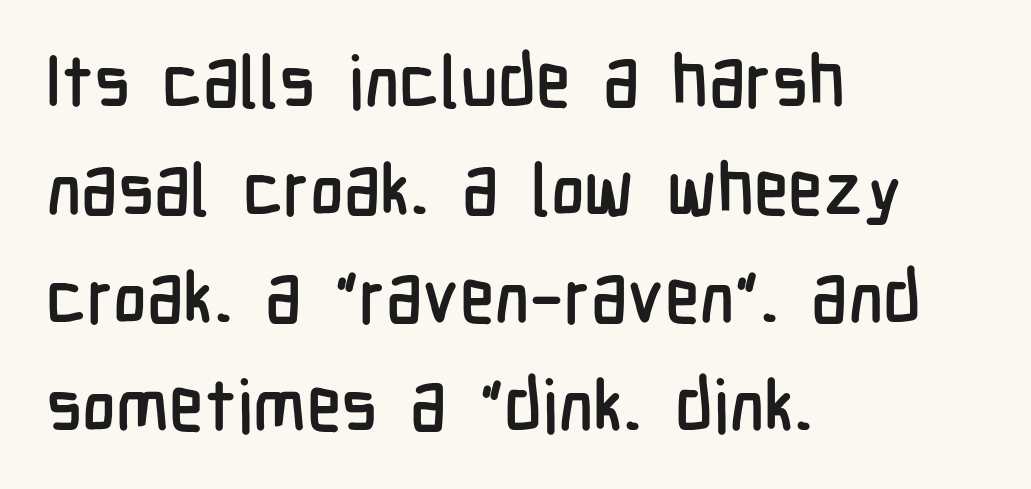
The image shows 72 px condensed sans-serif type, upright; set left-aligned, normal line spacing (1.5x), normal letter spacing, not underlined; low stroke contrast and a medium x-height.
